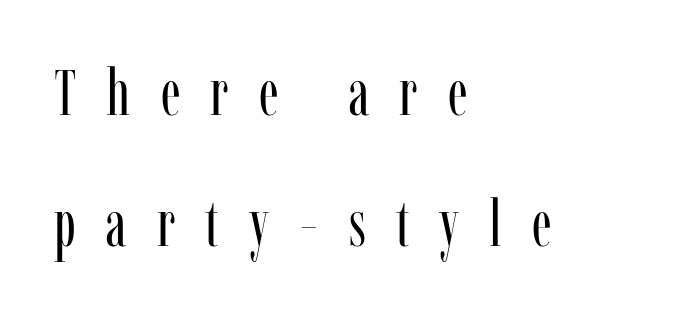
{"serif": "yes", "italic": "no", "bold": "no", "weight": "regular", "width": "condensed", "stroke_contrast": "low", "x_height": "medium", "monospaced": "no", "underline": "no", "align": "left", "line_spacing": "loose", "line_spacing_ratio": 2.05, "letter_spacing": "wide", "letter_spacing_em": 0.47, "glyph_px": 64}
